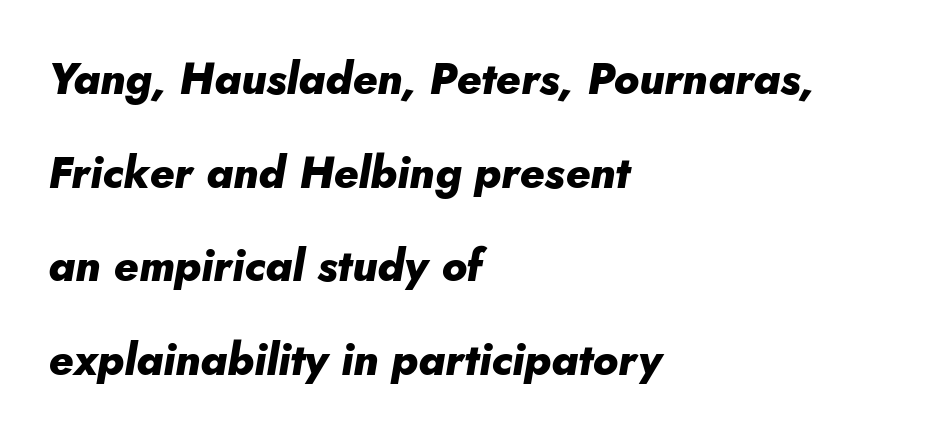
The image shows 44 px heavy type, italic (leaning right); set left-aligned, loose line spacing (2.13x), normal letter spacing, not underlined; low stroke contrast and a small x-height.
